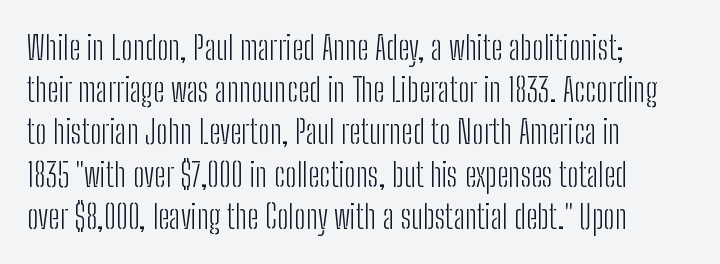
The image shows 33 px light, condensed sans-serif type, upright; set left-aligned, normal line spacing (1.28x), normal letter spacing, not underlined; low stroke contrast and a medium x-height.
